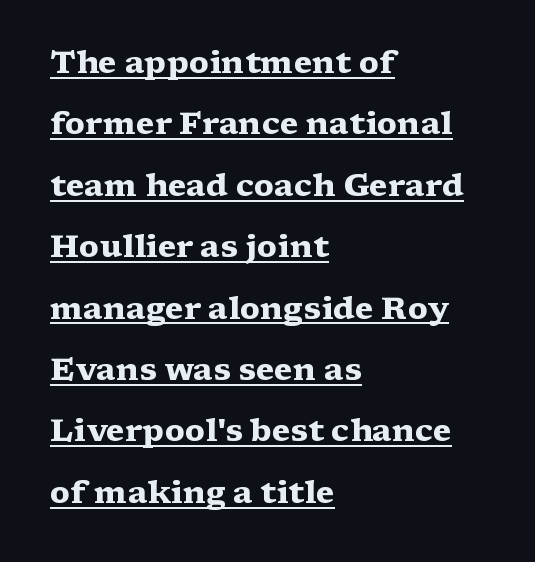
{"serif": "yes", "italic": "no", "bold": "yes", "weight": "heavy", "width": "wide", "stroke_contrast": "medium", "x_height": "medium", "monospaced": "no", "underline": "yes", "align": "left", "line_spacing": "loose", "line_spacing_ratio": 1.98, "letter_spacing": "normal", "letter_spacing_em": 0.0, "glyph_px": 31}
